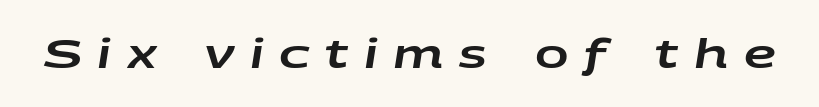
The image shows 40 px wide type, italic (leaning right); set unusually wide letter spacing (+0.39 em), not underlined; low stroke contrast and a large x-height.
